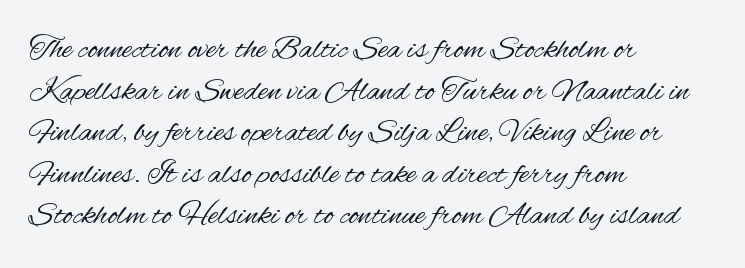
Examine the stroke ends and you'll find no serifs. Students, observe: this is what conventionally led text looks like. The font sits on the lighter half of the weight spectrum, regular included.
